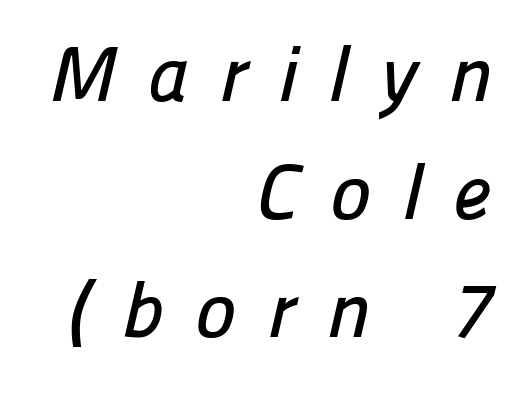
Whoever set this chose a conventional vertical rhythm. The letters carry no serifs — their stems end cleanly without finishing strokes. The rag falls on the left side of this text block. Words appear elongated and porous because spacing is wide. The foot of each line stays bare and open.
